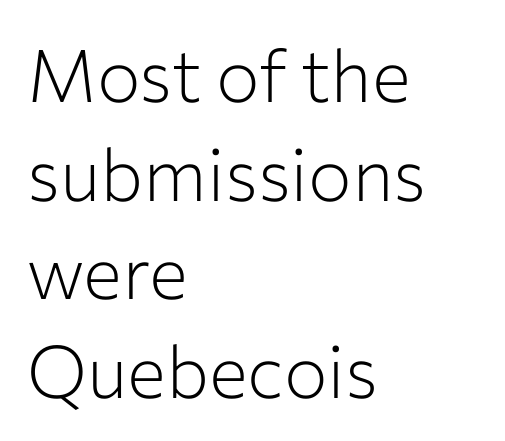
Q: Is the text bold? A: No.
Q: Is the text italic (slanted)? A: No, it is upright.
Q: Is the typeface a serif or a sans-serif typeface? A: Sans-serif.
Q: Is the text underlined? A: No.
Q: How is the paragraph aligned? A: Left-aligned.
Q: Is the spacing between letters normal or unusually wide? A: Normal.
Q: Is the spacing between lines tight, normal or loose? A: Normal.
Q: Width (condensed, normal, or wide)? A: Normal.
Q: Stroke contrast? A: Low.
Q: x-height? A: Medium.
Q: Monospaced? A: No.
